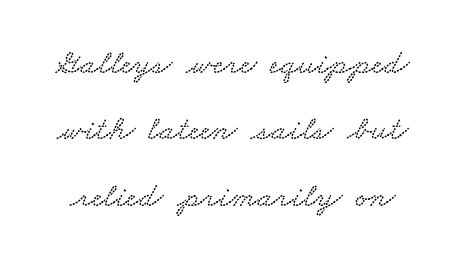
Nobody touched the tracking dial on this one. Descender tails drop into unmarked territory. Do the characters align in a grid? No, the font is proportional. These lines stand farther apart than default settings would place them.
